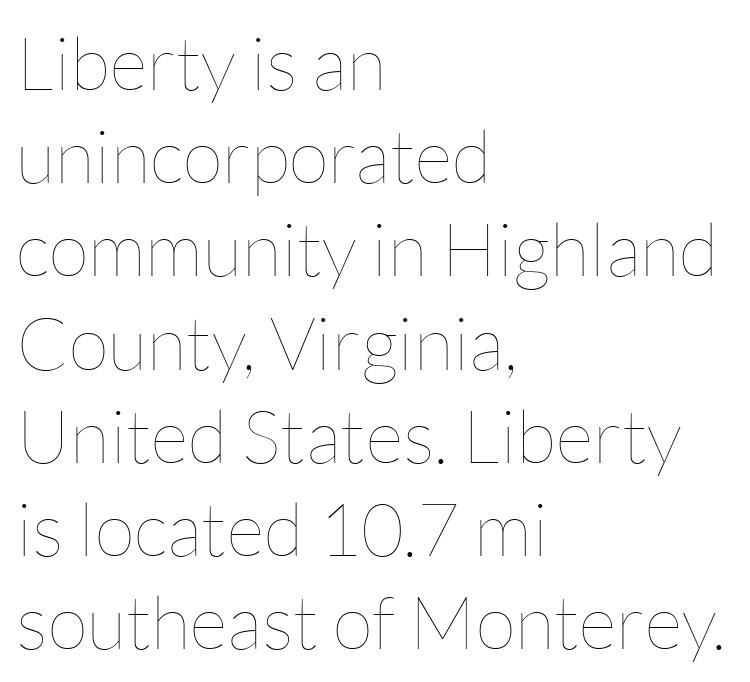
The rows are spaced the way most documents space them. Every stem runs plumb, perpendicular to the baseline. Characters follow at the spacing the type designer built in. Check the space under the baseline: it is left empty. The paragraph has a hard left edge and a soft right edge.
